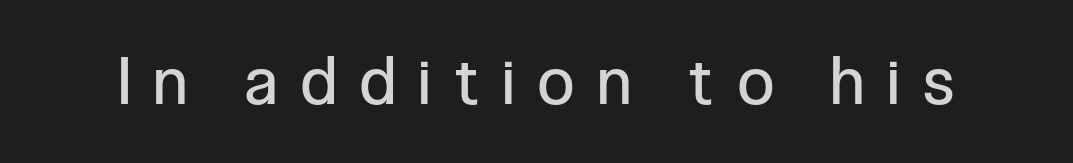
{"serif": "no", "italic": "no", "bold": "no", "weight": "regular", "width": "condensed", "stroke_contrast": "low", "x_height": "medium", "monospaced": "no", "underline": "no", "letter_spacing": "wide", "letter_spacing_em": 0.37, "glyph_px": 65}
